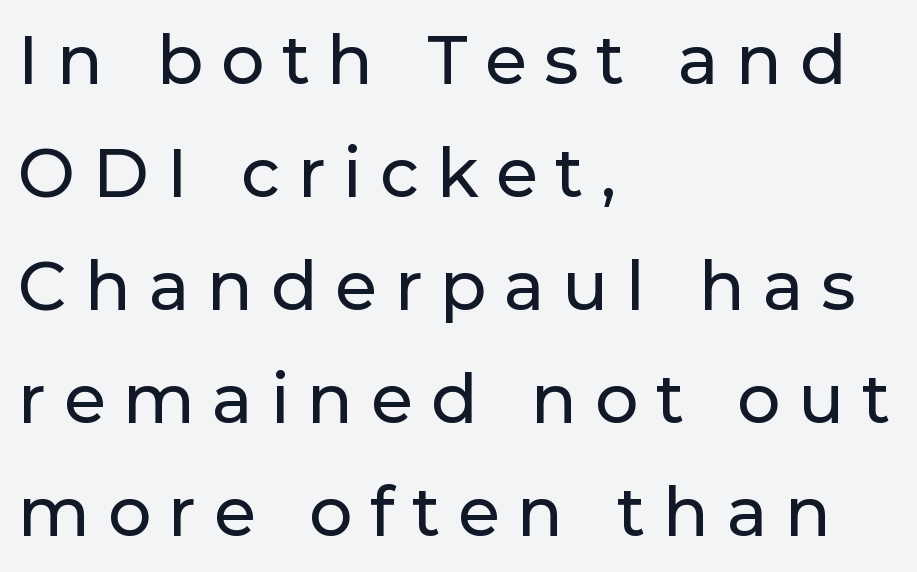
The compositor pushed each line to the left boundary. The passage shown is typed in a proportional face where columns would drift. Is there much room between lines? A standard amount, neither cramped nor airy. Does the type have serifs? No, each stem ends abruptly.
